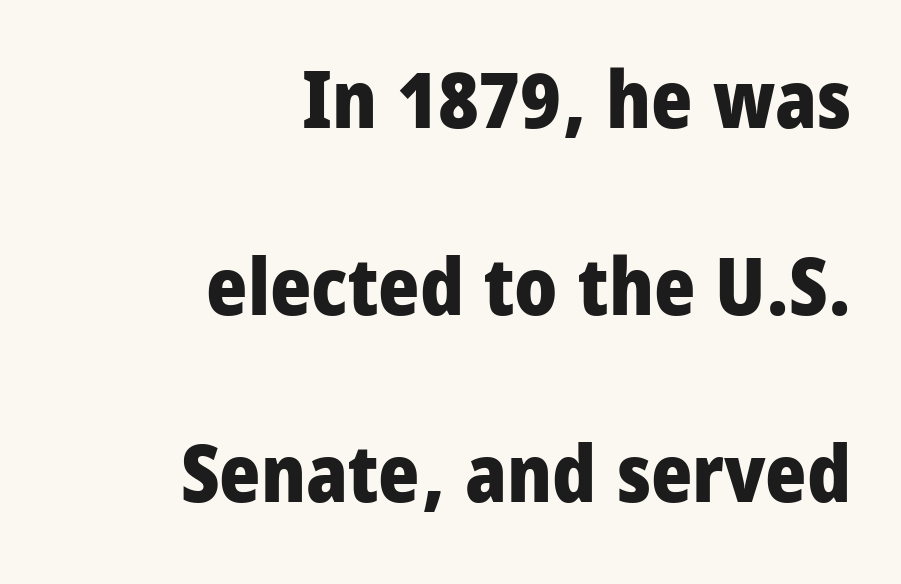
Typographically, this falls in the sans-serif category. The zone under the glyphs is completely vacant. On the weight axis this lands at bold, roughly 700. These lines are set flush right with a ragged left edge. Widely set lines give the paragraph a tall, airy silhouette.
